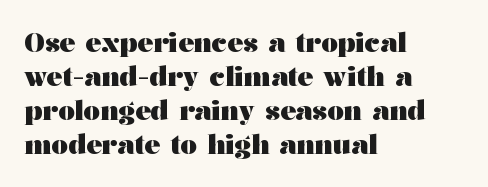
Typeset ragged right — the left edge is the straight one. Words float on clear page, feet unadorned. Vertically, the passage feels balanced, rows spaced as you'd expect. This sample uses plain, unmodified letter spacing. Summary of weight: heavy, a full bold. Characters remain perfectly vertical along every line.
